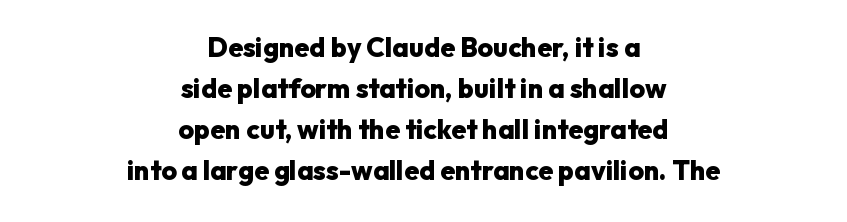
Q: Is the text bold? A: Yes.
Q: Is the text italic (slanted)? A: No, it is upright.
Q: Is the text underlined? A: No.
Q: How is the paragraph aligned? A: Centered.
Q: Is the spacing between letters normal or unusually wide? A: Normal.
Q: Is the spacing between lines tight, normal or loose? A: Normal.
